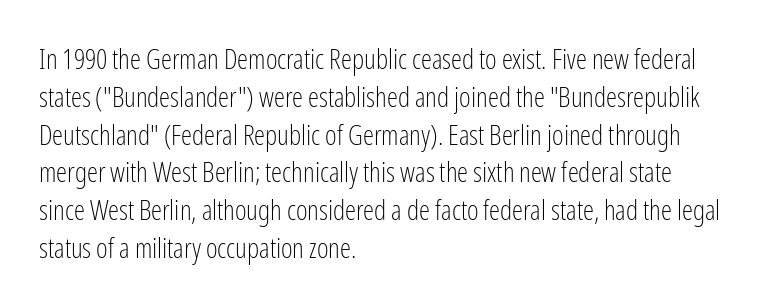
Q: Is the text bold? A: No.
Q: Is the text italic (slanted)? A: No, it is upright.
Q: Is the typeface a serif or a sans-serif typeface? A: Sans-serif.
Q: Is the text underlined? A: No.
Q: How is the paragraph aligned? A: Left-aligned.
Q: Is the spacing between letters normal or unusually wide? A: Normal.
Q: Is the spacing between lines tight, normal or loose? A: Normal.
Q: Width (condensed, normal, or wide)? A: Condensed.
Q: Stroke contrast? A: Low.
Q: x-height? A: Medium.
Q: Monospaced? A: No.
